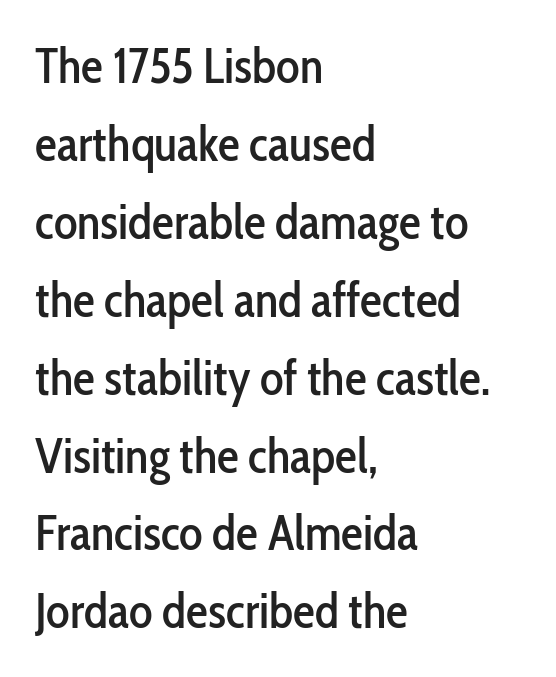
Q: Is the text italic (slanted)? A: No, it is upright.
Q: Is the typeface a serif or a sans-serif typeface? A: Sans-serif.
Q: Is the text underlined? A: No.
Q: How is the paragraph aligned? A: Left-aligned.
Q: Is the spacing between letters normal or unusually wide? A: Normal.
Q: Is the spacing between lines tight, normal or loose? A: Normal.
Q: Width (condensed, normal, or wide)? A: Condensed.
Q: Stroke contrast? A: Low.
Q: x-height? A: Medium.
Q: Monospaced? A: No.
